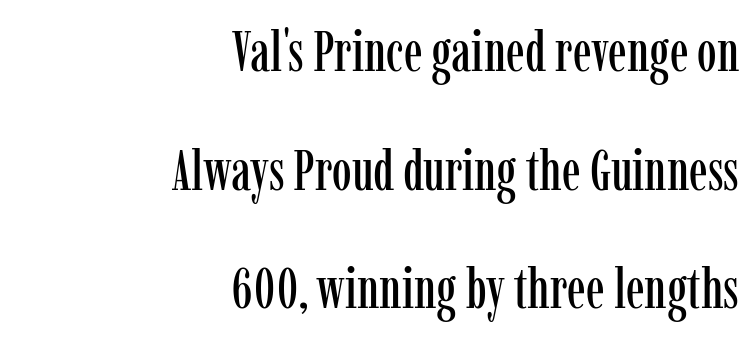
Q: Is the text italic (slanted)? A: No, it is upright.
Q: Is the typeface a serif or a sans-serif typeface? A: Serif.
Q: Is the text underlined? A: No.
Q: How is the paragraph aligned? A: Right-aligned.
Q: Is the spacing between letters normal or unusually wide? A: Normal.
Q: Is the spacing between lines tight, normal or loose? A: Loose.
Q: Width (condensed, normal, or wide)? A: Condensed.
Q: Stroke contrast? A: Low.
Q: x-height? A: Medium.
Q: Monospaced? A: No.
